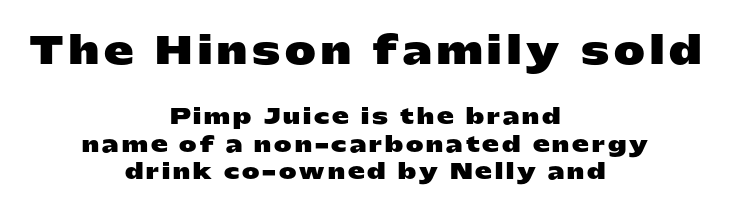
The image shows 37 px heavy, wide sans-serif type, upright; set centered, normal line spacing (1.31x), not underlined; the first (top) block is 1.76x larger; low stroke contrast and a medium x-height.
